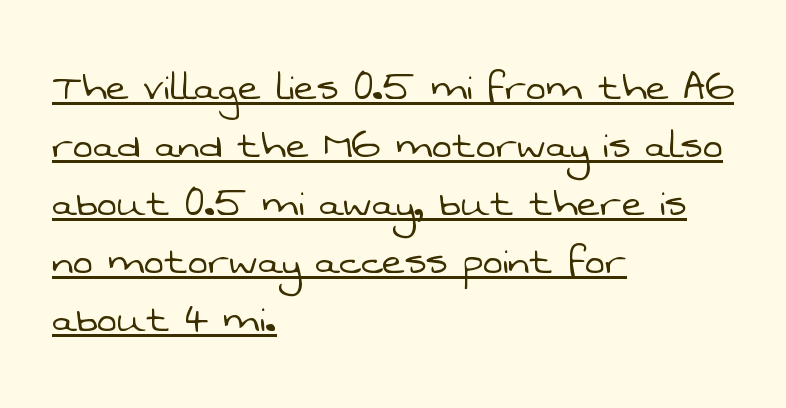
{"serif": "no", "bold": "no", "weight": "light", "width": "normal", "stroke_contrast": "low", "x_height": "medium", "monospaced": "no", "underline": "yes", "align": "left", "line_spacing_ratio": 1.21, "letter_spacing": "normal", "letter_spacing_em": 0.0, "glyph_px": 48}
